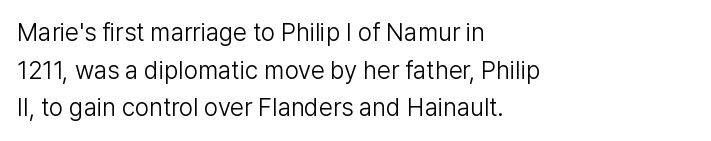
The face used here is rendered with its standard letterfit. Just letters on the line, the space beneath them empty. Caption: face not bold, strokes unweighted. Line spacing here is normal.
